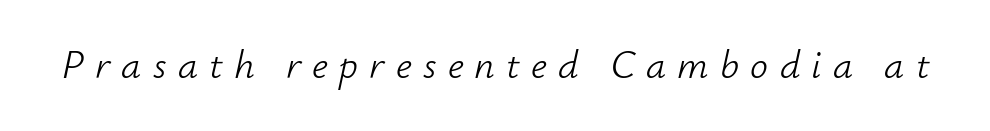
Q: Is the text bold? A: No.
Q: Is the text italic (slanted)? A: Yes, it leans right by about 12 degrees.
Q: Is the text underlined? A: No.
Q: Is the spacing between letters normal or unusually wide? A: Unusually wide.
Q: Width (condensed, normal, or wide)? A: Normal.
Q: Stroke contrast? A: Low.
Q: x-height? A: Small.
Q: Monospaced? A: No.
